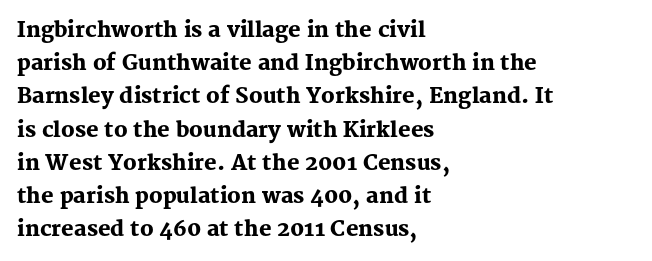
{"italic": "no", "bold": "yes", "underline": "no", "align": "left", "line_spacing": "normal", "line_spacing_ratio": 1.58, "letter_spacing": "normal", "letter_spacing_em": 0.0, "glyph_px": 21}
